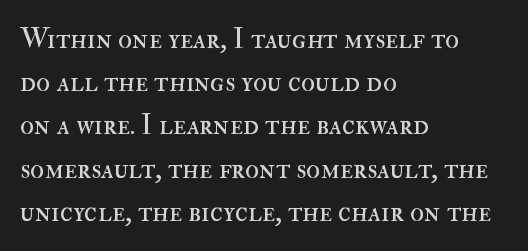
{"italic": "no", "bold": "no", "weight": "regular", "width": "normal", "stroke_contrast": "high", "x_height": "small", "monospaced": "no", "underline": "no", "align": "left", "line_spacing": "normal", "line_spacing_ratio": 1.49, "letter_spacing": "normal", "letter_spacing_em": 0.0, "glyph_px": 29}
